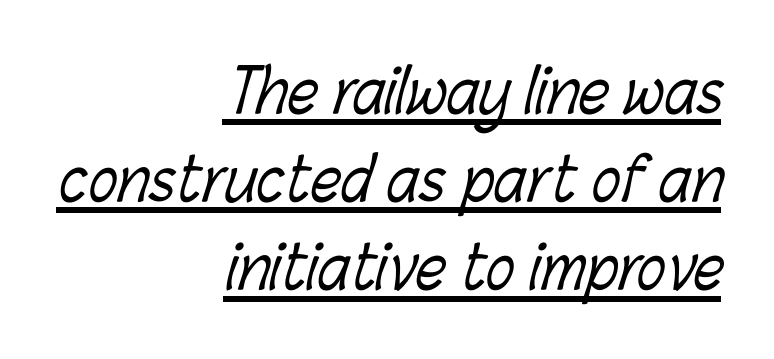
{"bold": "no", "weight": "light", "width": "condensed", "stroke_contrast": "low", "x_height": "medium", "monospaced": "no", "underline": "yes", "align": "right", "line_spacing": "normal", "line_spacing_ratio": 1.47, "letter_spacing": "normal", "letter_spacing_em": 0.0, "glyph_px": 60}
